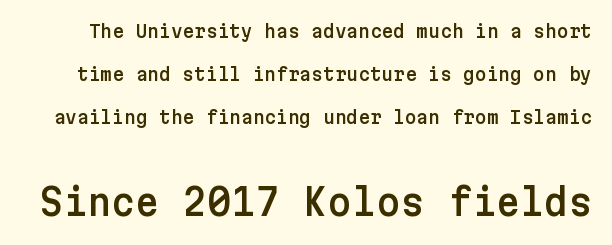
The image shows 37 px sans-serif type, upright; set loose line spacing (2.4x), normal letter spacing, not underlined; the second (bottom) block is 2.06x larger; low stroke contrast and a medium x-height.
